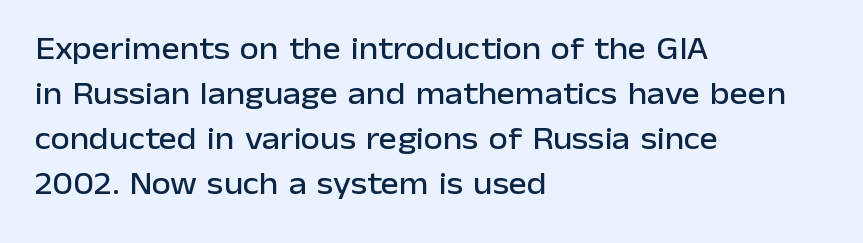
Caption: standard tracking, unaltered. Notice how the stems are strictly vertical — no italics here. These lines are rendered in a variable-pitch font. Regarding leading, the lines here are spaced in the standard way.
